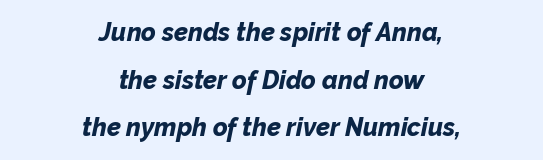
{"italic": "yes", "lean": "right", "slant_degrees": 12, "bold": "yes", "underline": "no", "align": "center", "line_spacing": "loose", "line_spacing_ratio": 1.91, "letter_spacing": "normal", "letter_spacing_em": 0.0, "glyph_px": 25}
